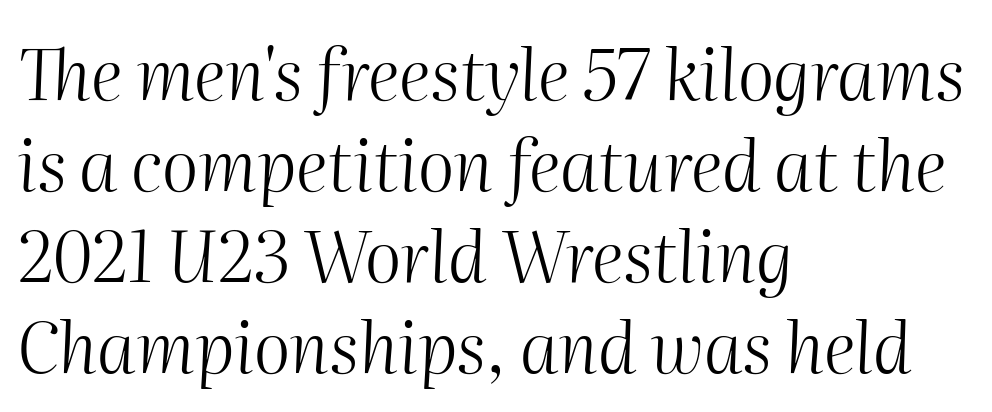
The image shows 70 px light type, italic (leaning right); set left-aligned, normal line spacing (1.3x), normal letter spacing, not underlined; medium stroke contrast and a medium x-height.
